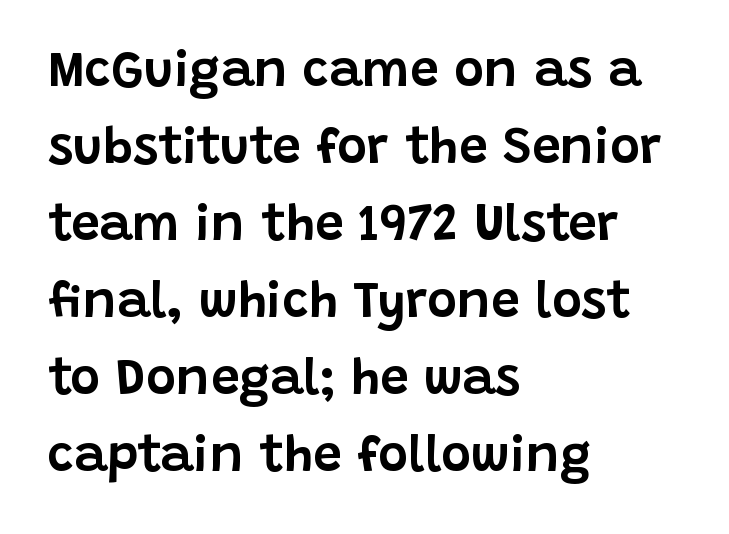
Q: Is the text italic (slanted)? A: No, it is upright.
Q: Is the typeface a serif or a sans-serif typeface? A: Sans-serif.
Q: Is the text underlined? A: No.
Q: How is the paragraph aligned? A: Left-aligned.
Q: Is the spacing between letters normal or unusually wide? A: Normal.
Q: Is the spacing between lines tight, normal or loose? A: Normal.
Q: Width (condensed, normal, or wide)? A: Normal.
Q: Stroke contrast? A: Low.
Q: x-height? A: Large.
Q: Monospaced? A: No.
